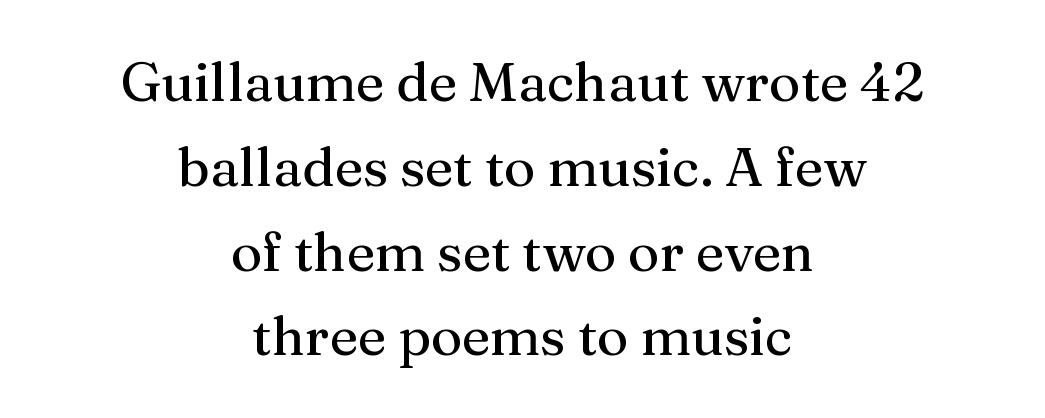
Teacher's note: observe the equal gaps on both sides — that is centered alignment. Quick note: underline off. The vertical gap from one line to the next is medium. Type style note: has serifs.
